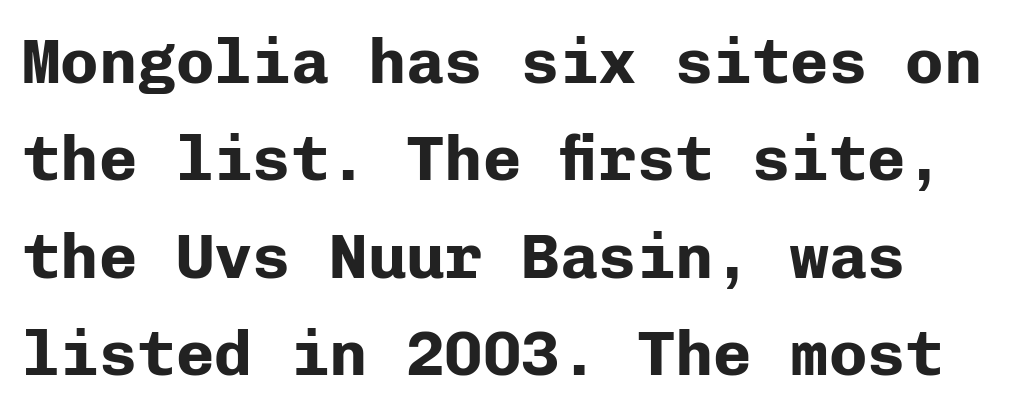
The face used here is monospaced, like something from a code editor. Underlining? Definitely not there. Strokes here are thick enough to call this a true bold. Do the letters lean? They stand straight. Compared with typical paragraphs, the rows here are spaced about the same. Caption: standard tracking, unaltered.
